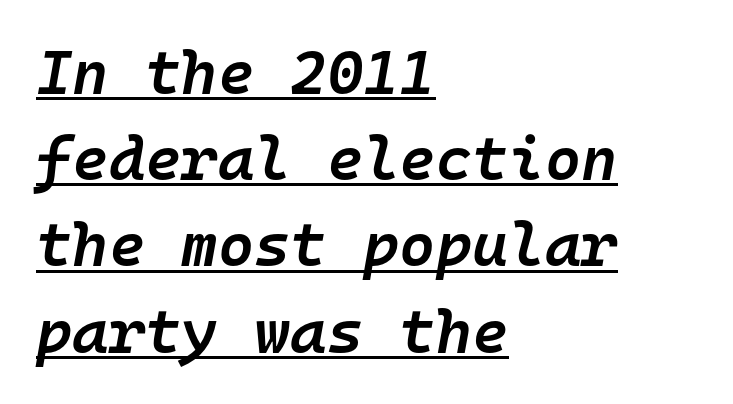
The lettering tilts uniformly, giving the passage an italic look. Characters follow at the spacing the type designer built in. The passage is arranged the way most books set body copy — flush left. As a designer I'd log this as weight 600, semibold.
